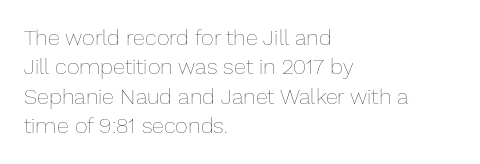
Bare-footed words on every line. Every stem runs plumb, perpendicular to the baseline. The typesetting does not lean heavy: it is not bold. Tracking value appears to be zero — textbook default spacing. The vertical gap from one line to the next is medium.
